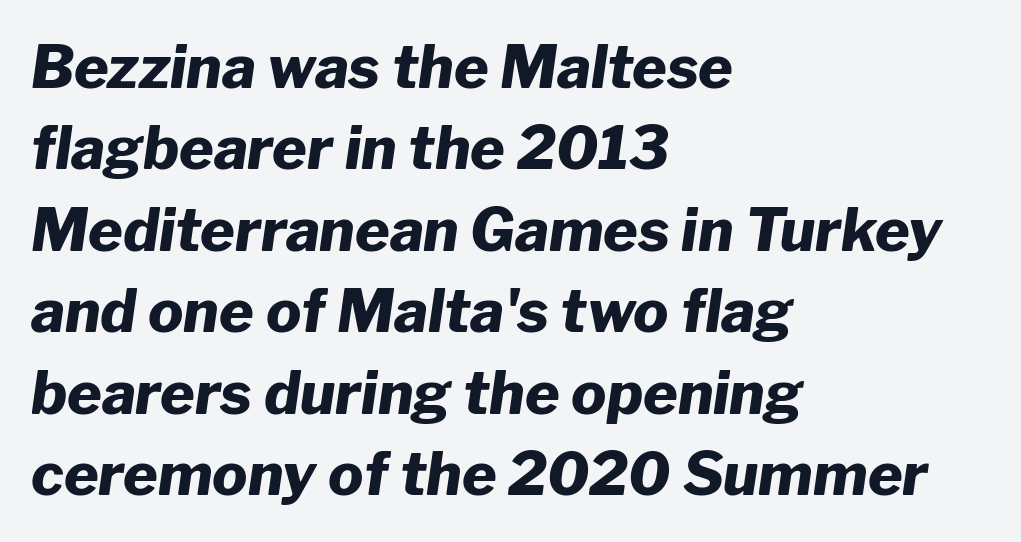
The image shows 59 px heavy type, italic (leaning right); set left-aligned, normal line spacing (1.38x), normal letter spacing, not underlined; low stroke contrast and a medium x-height.
